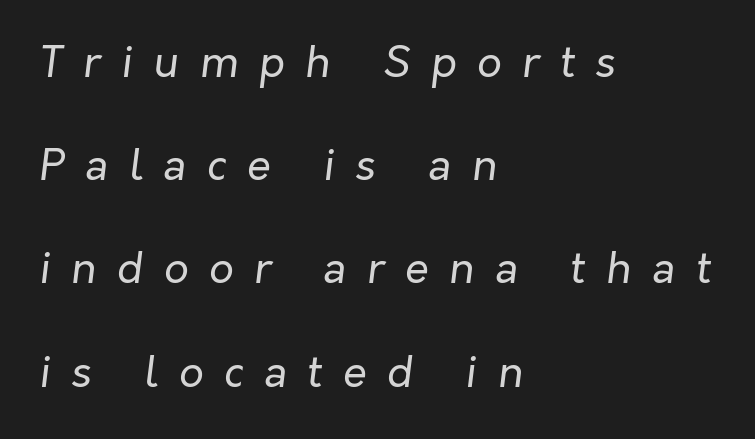
{"italic": "yes", "lean": "right", "slant_degrees": 7, "bold": "no", "weight": "regular", "width": "normal", "stroke_contrast": "low", "x_height": "medium", "monospaced": "no", "underline": "no", "align": "left", "line_spacing": "loose", "line_spacing_ratio": 2.4, "letter_spacing": "wide", "letter_spacing_em": 0.48, "glyph_px": 43}
